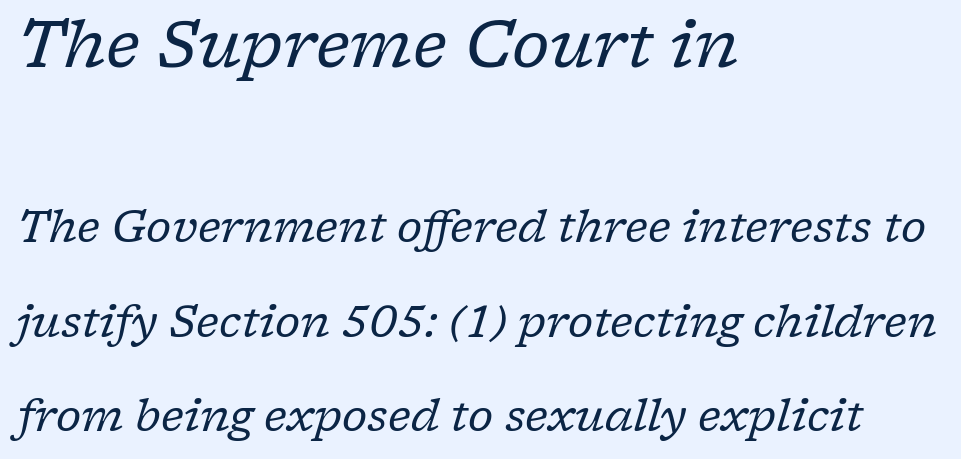
{"serif": "yes", "italic": "yes", "lean": "right", "slant_degrees": 17, "bold": "no", "weight": "regular", "width": "normal", "stroke_contrast": "low", "x_height": "medium", "monospaced": "no", "underline": "no", "align": "left", "line_spacing": "loose", "line_spacing_ratio": 2.2, "letter_spacing": "normal", "letter_spacing_em": 0.0, "larger_block": "first", "size_ratio": 1.49, "glyph_px": 64}
